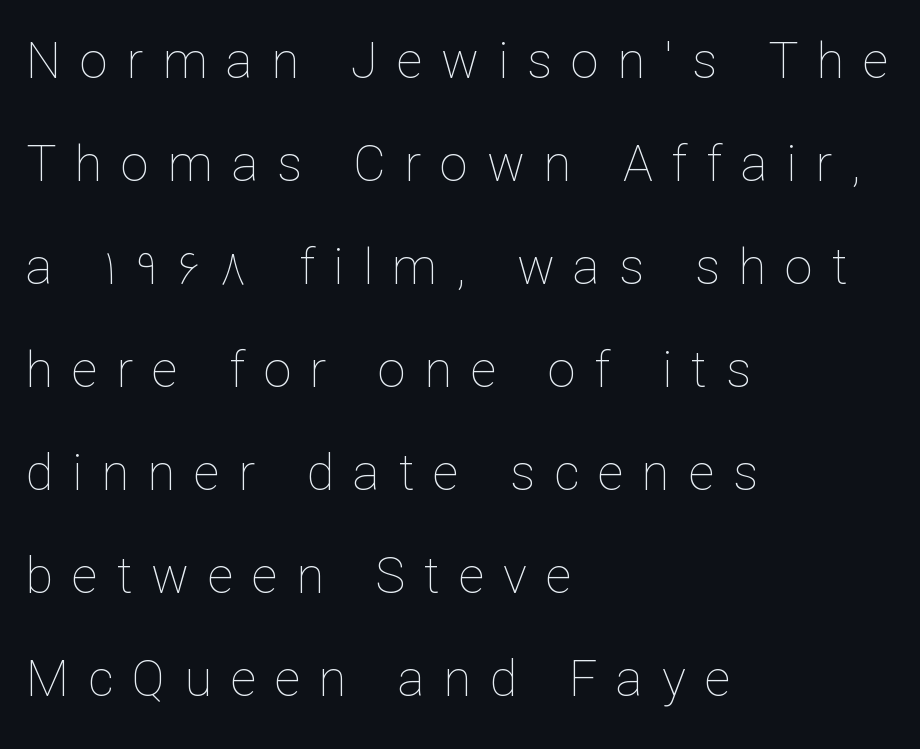
This sample uses an upright cut, with every glyph sitting square on the baseline. Varying glyph widths throughout — classic text-font behaviour. Horizontally, the lines are justified to the leading edge only. Quick note: underline off.
